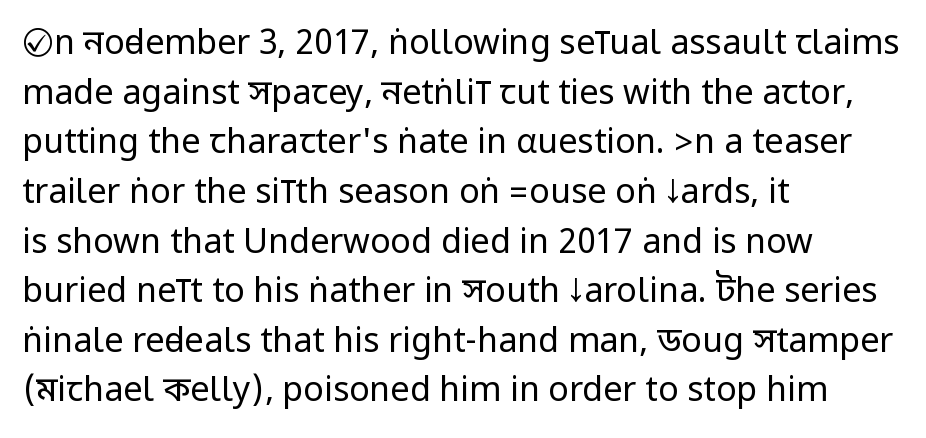
{"serif": "no", "italic": "no", "bold": "no", "weight": "regular", "width": "condensed", "stroke_contrast": "low", "underline": "no", "align": "left", "line_spacing": "normal", "line_spacing_ratio": 1.46, "letter_spacing": "normal", "letter_spacing_em": 0.0, "glyph_px": 34}
